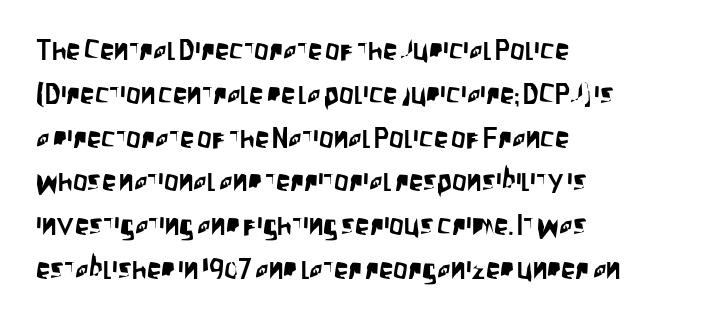
Q: Is the text italic (slanted)? A: No, it is upright.
Q: Is the typeface a serif or a sans-serif typeface? A: Sans-serif.
Q: Is the text underlined? A: No.
Q: How is the paragraph aligned? A: Left-aligned.
Q: Is the spacing between letters normal or unusually wide? A: Normal.
Q: Is the spacing between lines tight, normal or loose? A: Normal.
Q: Width (condensed, normal, or wide)? A: Condensed.
Q: Stroke contrast? A: Low.
Q: x-height? A: Large.
Q: Monospaced? A: No.
